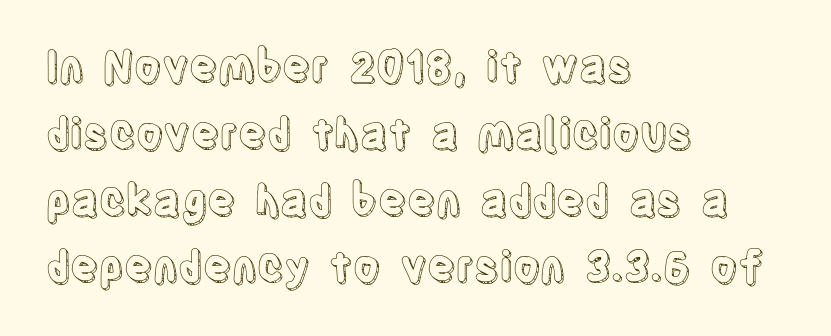
{"italic": "no", "width": "condensed", "x_height": "large", "monospaced": "no", "underline": "no", "align": "left", "line_spacing": "normal", "line_spacing_ratio": 1.59, "letter_spacing": "normal", "letter_spacing_em": 0.0, "glyph_px": 42}
